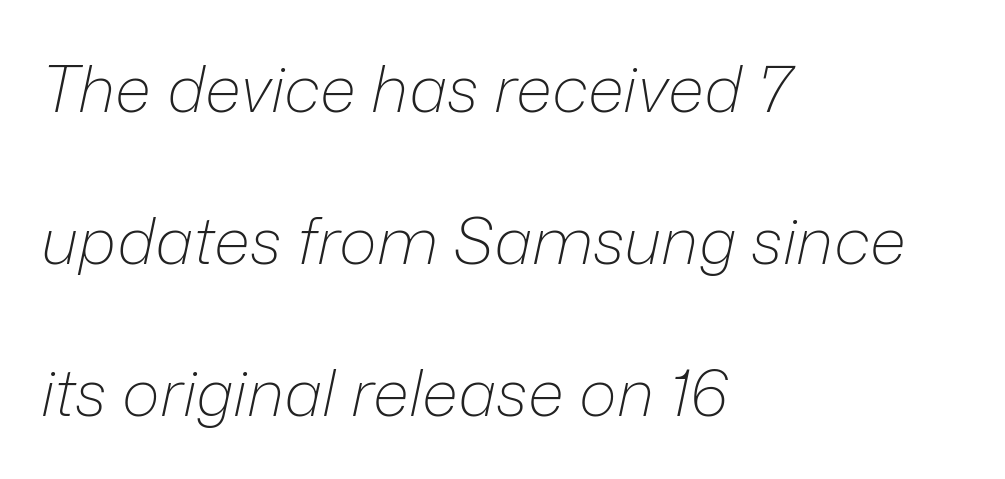
{"italic": "yes", "lean": "right", "slant_degrees": 12, "bold": "no", "weight": "light", "width": "normal", "stroke_contrast": "low", "x_height": "medium", "monospaced": "no", "underline": "no", "align": "left", "line_spacing": "loose", "line_spacing_ratio": 2.34, "letter_spacing": "normal", "letter_spacing_em": 0.0, "glyph_px": 65}
